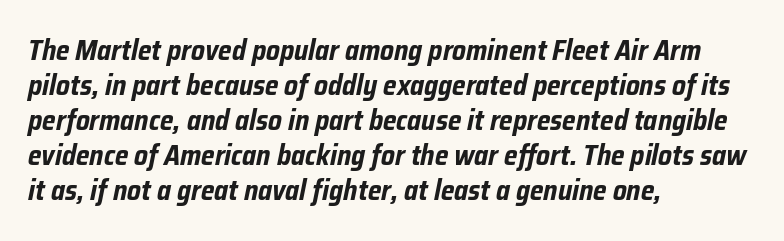
{"italic": "yes", "lean": "right", "slant_degrees": 12, "bold": "yes", "weight": "bold", "width": "condensed", "stroke_contrast": "low", "x_height": "medium", "monospaced": "no", "underline": "no", "align": "left", "line_spacing": "normal", "line_spacing_ratio": 1.25, "letter_spacing": "normal", "letter_spacing_em": 0.0, "glyph_px": 28}
